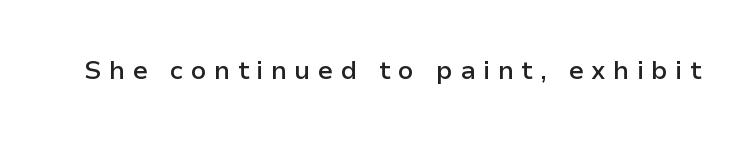
Designer's note — italics off, roman on. No word sits above an underline. Is the letter spacing exaggerated? Yes — the characters are pushed far apart. A bit beefed up — I'd call it semibold rather than bold.
